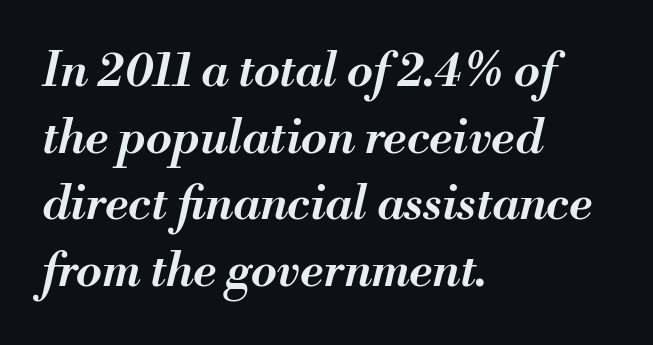
The image shows 47 px semibold type, italic (leaning right); set left-aligned, normal line spacing (1.42x), normal letter spacing, not underlined; medium stroke contrast and a small x-height.
